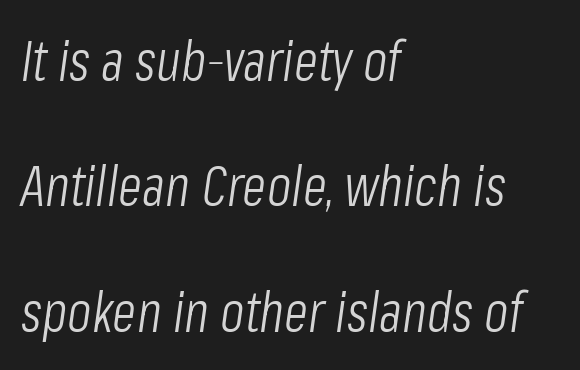
{"italic": "yes", "lean": "right", "slant_degrees": 8, "bold": "no", "weight": "light", "width": "condensed", "stroke_contrast": "low", "x_height": "medium", "monospaced": "no", "underline": "no", "align": "left", "line_spacing": "loose", "line_spacing_ratio": 2.24, "letter_spacing": "normal", "letter_spacing_em": 0.0, "glyph_px": 56}
